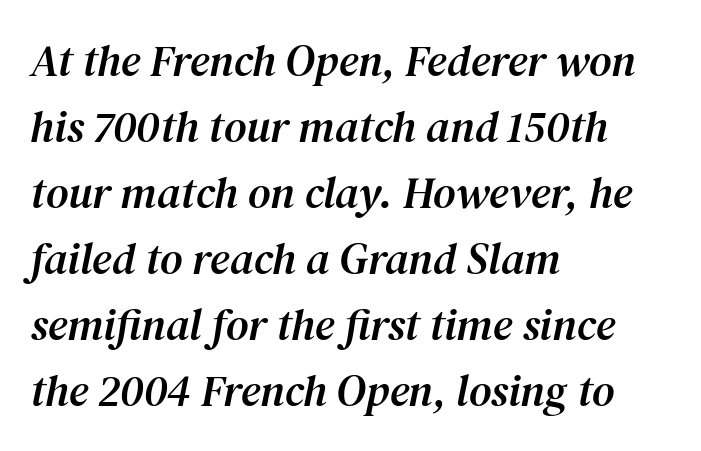
The image shows 44 px serif type, italic (leaning right); set left-aligned, normal line spacing (1.5x), normal letter spacing, not underlined; medium stroke contrast and a medium x-height.
